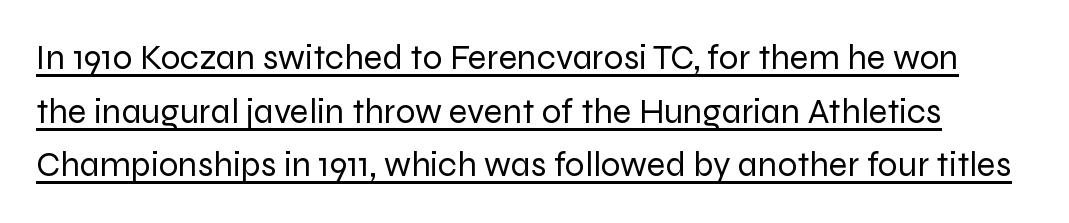
The image shows 35 px regular-weight sans-serif type, upright; set normal line spacing (1.53x), normal letter spacing, underlined; low stroke contrast and a medium x-height.
